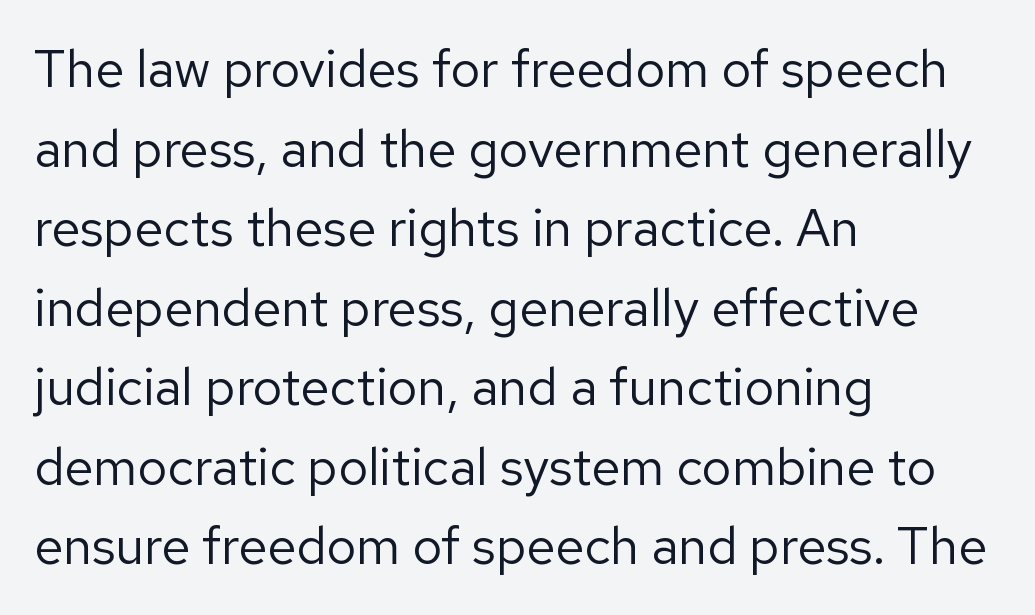
Q: Is the text bold? A: No.
Q: Is the text italic (slanted)? A: No, it is upright.
Q: Is the typeface a serif or a sans-serif typeface? A: Sans-serif.
Q: Is the text underlined? A: No.
Q: How is the paragraph aligned? A: Left-aligned.
Q: Is the spacing between letters normal or unusually wide? A: Normal.
Q: Is the spacing between lines tight, normal or loose? A: Normal.
Q: Width (condensed, normal, or wide)? A: Normal.
Q: Stroke contrast? A: Low.
Q: x-height? A: Medium.
Q: Monospaced? A: No.
